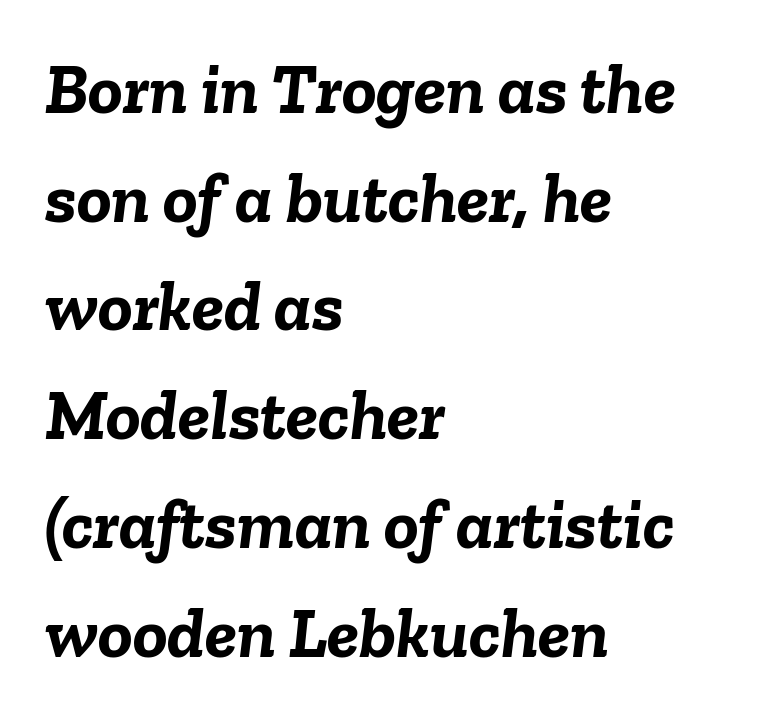
Underline: absent. Is this a fixed-width face? No — the glyphs have proportional, varying widths. Emphasis-style slanted type is in use. The vertical gap from one line to the next is medium. Emphasis by weight is at full strength: bold.
